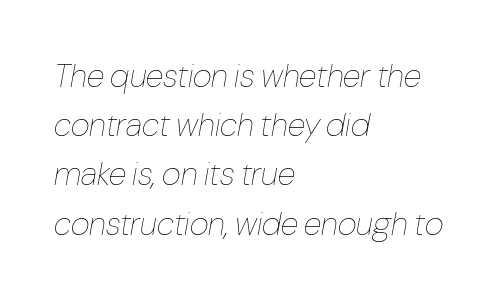
Looks like regular typesetting: each glyph gets only the width it needs. Letters rest on an invisible, unmarked baseline. These lines keep a tight, regular rhythm from letter to letter. Letters have the restrained weight of plain body copy at most.
